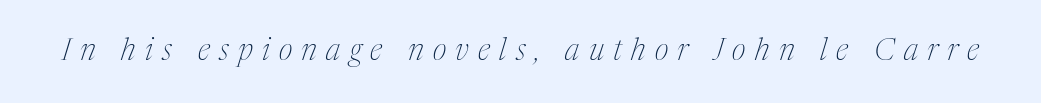
The image shows 30 px thin, condensed serif type, italic (leaning right); set unusually wide letter spacing (+0.31 em), not underlined; medium stroke contrast and a medium x-height.
